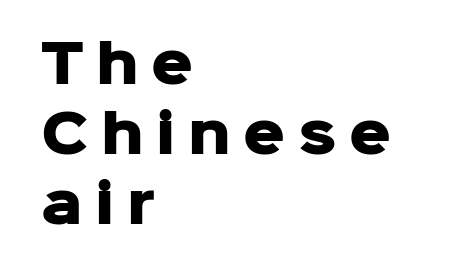
This is the regular roman posture of the typeface. Descenders are the only things crossing below the line. Thick stems and heavy bowls — unmistakably bold. This sample uses expanded letter spacing, leaving extra air between glyphs. Every row of glyphs begins at an identical x-position on the left. Think of a printed novel: that variable character pitch is what you see here.
